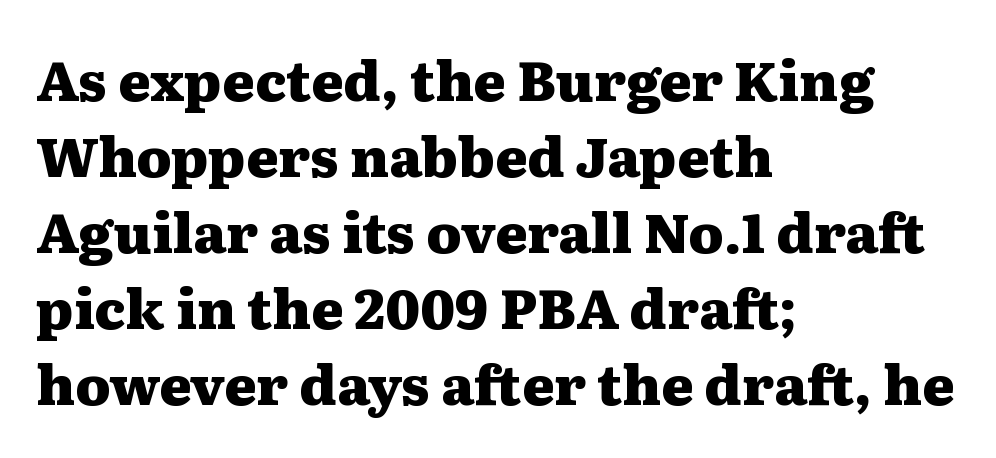
{"serif": "yes", "italic": "no", "bold": "yes", "weight": "heavy", "width": "wide", "stroke_contrast": "medium", "x_height": "medium", "monospaced": "no", "underline": "no", "align": "left", "line_spacing": "normal", "line_spacing_ratio": 1.38, "letter_spacing": "normal", "letter_spacing_em": 0.0, "glyph_px": 55}
